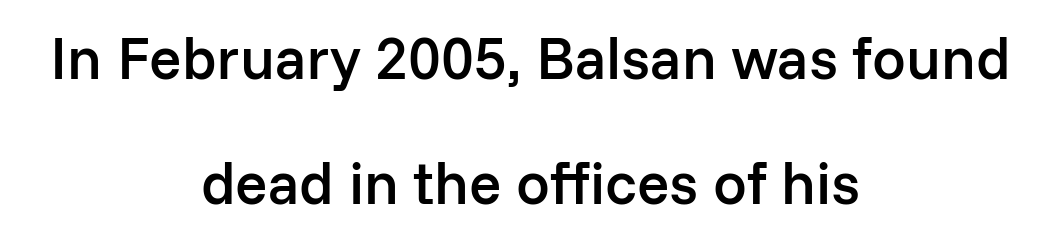
Leading is clearly above the norm, producing a sparse column. A somewhat darkened texture: the type is semibold rather than bold. The area under the type is left untouched. The rendering shows plain stroke endings on the letterforms — a sans-serif design. The passage shown is typed in a proportional face where columns would drift.
